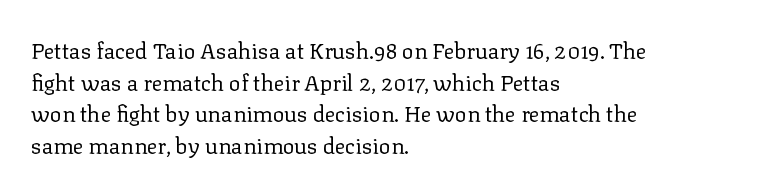
Q: Is the text bold? A: No.
Q: Is the text italic (slanted)? A: No, it is upright.
Q: Is the text underlined? A: No.
Q: How is the paragraph aligned? A: Left-aligned.
Q: Is the spacing between letters normal or unusually wide? A: Normal.
Q: Is the spacing between lines tight, normal or loose? A: Normal.
